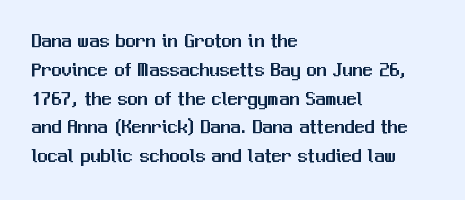
{"italic": "no", "underline": "no", "align": "left", "line_spacing": "normal", "line_spacing_ratio": 1.44, "letter_spacing": "normal", "letter_spacing_em": 0.0, "glyph_px": 20}
